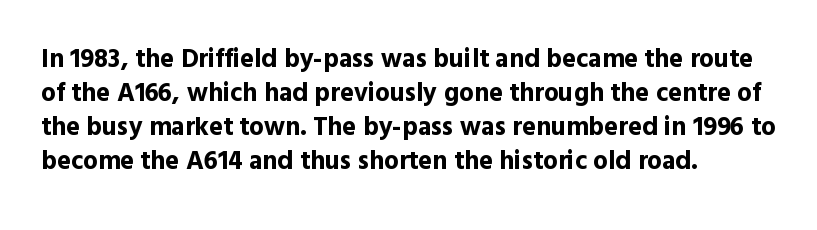
{"italic": "no", "bold": "yes", "underline": "no", "align": "left", "line_spacing": "normal", "line_spacing_ratio": 1.31, "letter_spacing": "normal", "letter_spacing_em": 0.0, "glyph_px": 26}
